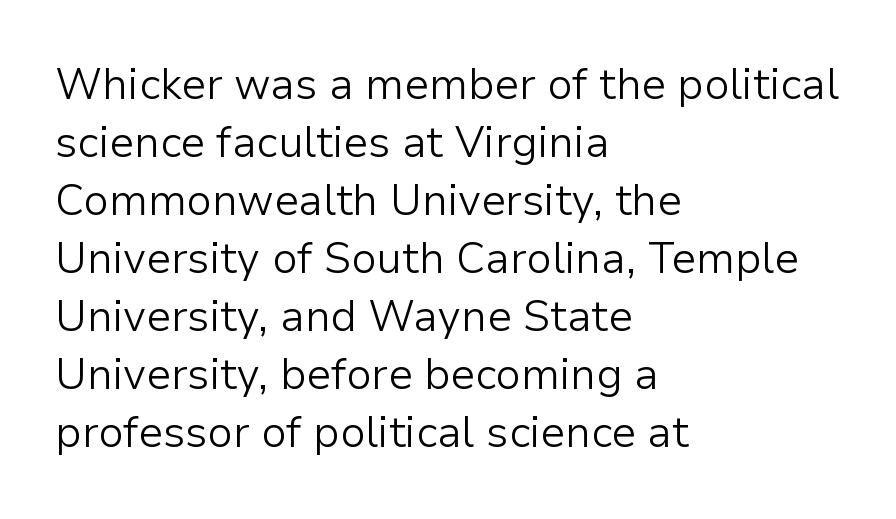
Note the varied advance widths — an 'i' is clearly narrower than an 'm'. Each row of text sits above clean, open space. Students, observe: this is what conventionally led text looks like. In CSS terms this would be text-align: left. The specimen reads as upright at a glance. How are the letters spaced? Ordinarily, with no added tracking.
